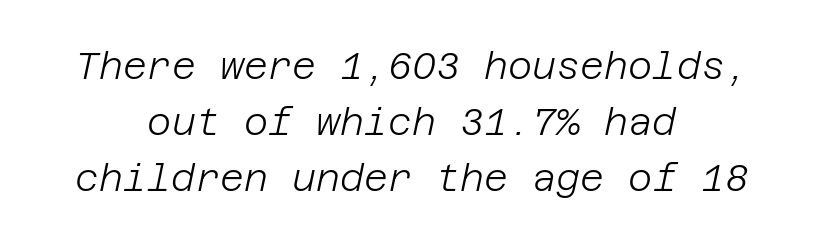
{"italic": "yes", "lean": "right", "slant_degrees": 12, "bold": "no", "weight": "light", "width": "normal", "stroke_contrast": "low", "x_height": "large", "underline": "no", "align": "center", "line_spacing": "normal", "line_spacing_ratio": 1.51, "letter_spacing": "normal", "letter_spacing_em": 0.0, "glyph_px": 37}
